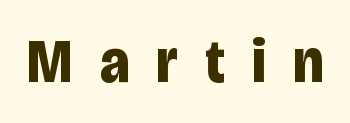
The strip under each line holds only bare page. It's the straight-up-and-down kind of type. Is the letter spacing exaggerated? Yes — the characters are pushed far apart. How heavy is the stroke? Heavy — this is a bold. Proportional: the letters do not fall into vertical columns. Is this a sans? Yes — the strokes have no serifs.
